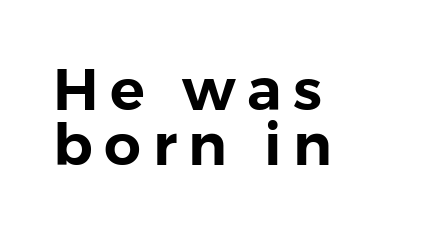
{"serif": "no", "italic": "no", "width": "normal", "stroke_contrast": "low", "x_height": "medium", "monospaced": "no", "underline": "no", "align": "left", "line_spacing": "tight", "line_spacing_ratio": 0.95, "letter_spacing": "wide", "letter_spacing_em": 0.2, "glyph_px": 58}
